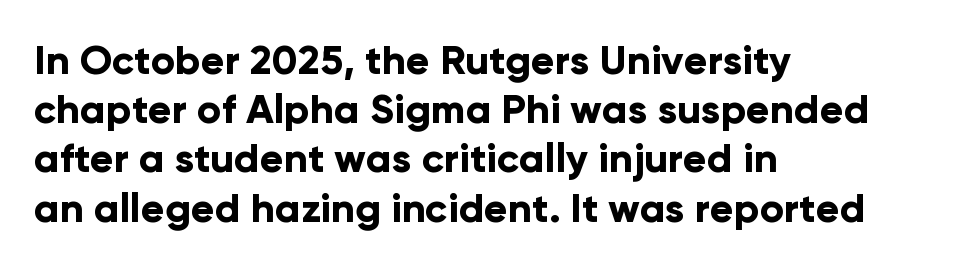
Glance below the letters and you will spot only blank space. Heft: maximum for text — a bold. What kind of face is this? One without serifs — a sans. Letter spacing: default.
